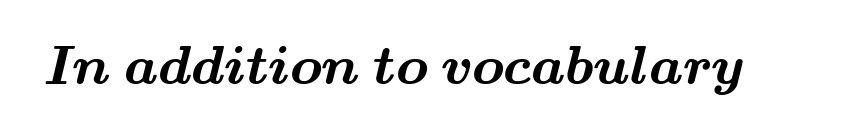
The image shows 54 px bold, wide serif type; set normal letter spacing, not underlined; medium stroke contrast and a small x-height.
